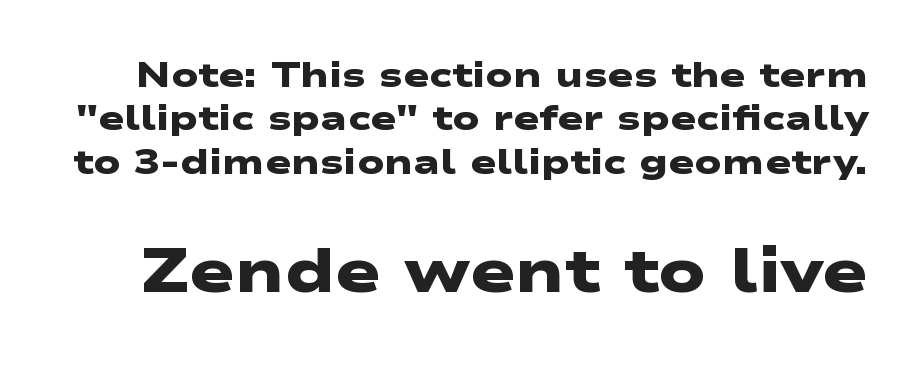
Q: Is the text bold? A: Yes.
Q: Is the typeface a serif or a sans-serif typeface? A: Sans-serif.
Q: Is the text underlined? A: No.
Q: Is the spacing between letters normal or unusually wide? A: Normal.
Q: Which block of text is set in a larger size, the first (top) or the second (bottom)? A: The second (bottom) one.
Q: Width (condensed, normal, or wide)? A: Wide.
Q: Stroke contrast? A: Low.
Q: x-height? A: Medium.
Q: Monospaced? A: No.
